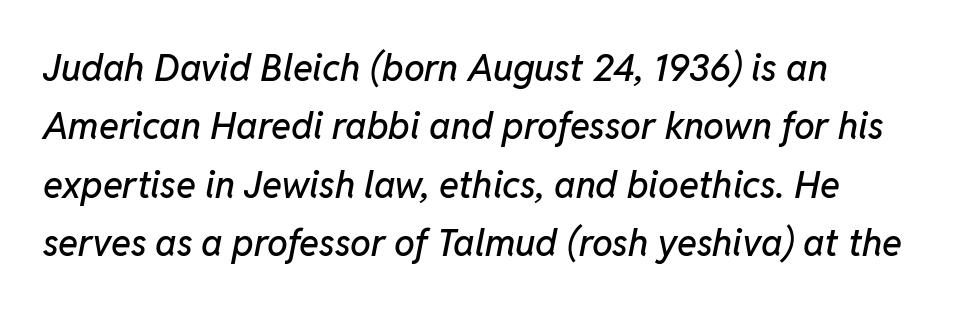
{"italic": "yes", "lean": "right", "slant_degrees": 11, "width": "normal", "stroke_contrast": "low", "x_height": "medium", "monospaced": "no", "underline": "no", "line_spacing": "normal", "line_spacing_ratio": 1.58, "letter_spacing": "normal", "letter_spacing_em": 0.0, "glyph_px": 37}
